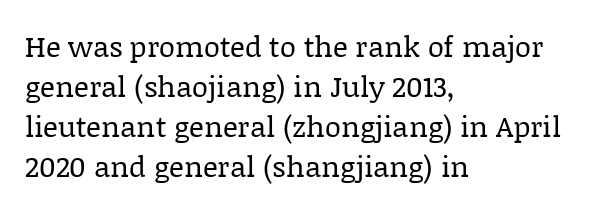
Q: Is the text bold? A: No.
Q: Is the text italic (slanted)? A: No, it is upright.
Q: Is the typeface a serif or a sans-serif typeface? A: Serif.
Q: Is the text underlined? A: No.
Q: How is the paragraph aligned? A: Left-aligned.
Q: Is the spacing between letters normal or unusually wide? A: Normal.
Q: Is the spacing between lines tight, normal or loose? A: Normal.
Q: Width (condensed, normal, or wide)? A: Normal.
Q: Stroke contrast? A: Low.
Q: x-height? A: Large.
Q: Monospaced? A: No.
